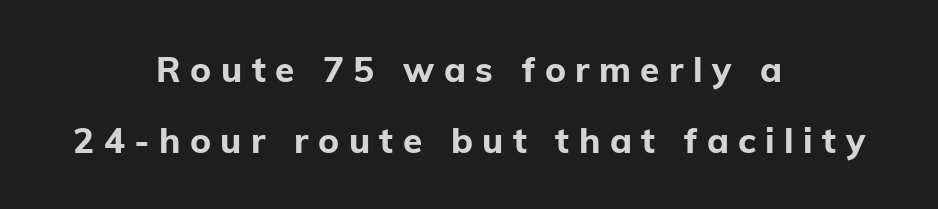
The image shows 35 px bold sans-serif type, upright; set centered, loose line spacing (2.04x), unusually wide letter spacing (+0.27 em), not underlined; low stroke contrast and a medium x-height.
